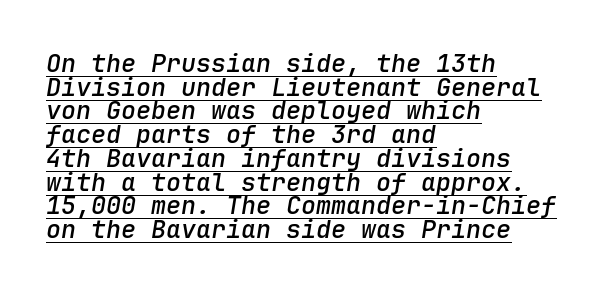
{"italic": "yes", "lean": "right", "slant_degrees": 9, "bold": "semi", "underline": "yes", "align": "left", "line_spacing": "tight", "line_spacing_ratio": 0.95, "letter_spacing": "normal", "letter_spacing_em": 0.0, "glyph_px": 25}
